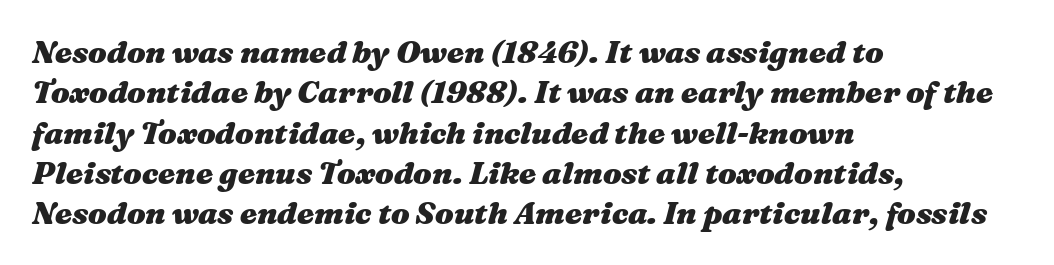
{"italic": "yes", "lean": "right", "slant_degrees": 16, "bold": "yes", "weight": "heavy", "width": "wide", "stroke_contrast": "medium", "x_height": "medium", "monospaced": "no", "underline": "no", "align": "left", "line_spacing": "normal", "line_spacing_ratio": 1.3, "letter_spacing": "normal", "letter_spacing_em": 0.0, "glyph_px": 31}
